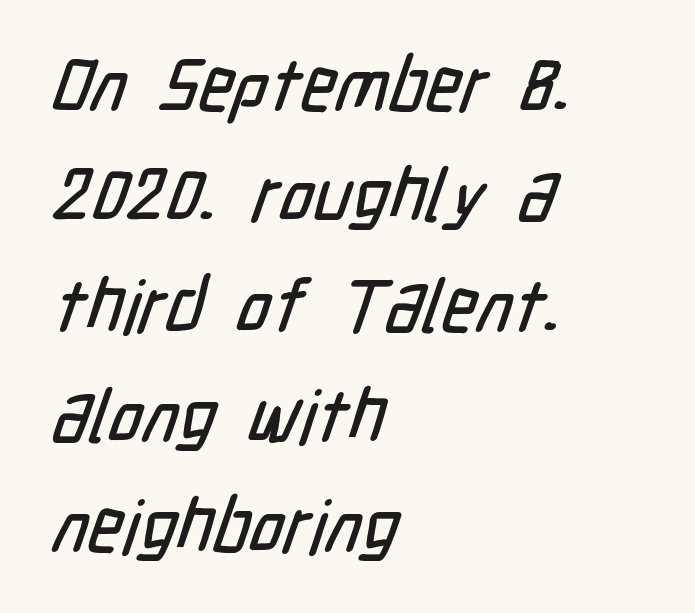
The image shows 74 px condensed sans-serif type; set left-aligned, normal line spacing (1.49x), normal letter spacing, not underlined; low stroke contrast and a medium x-height.
